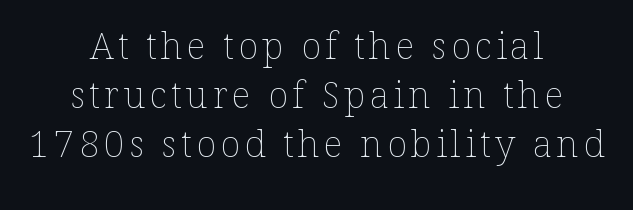
Q: Is the text bold? A: No.
Q: Is the text italic (slanted)? A: No, it is upright.
Q: Is the text underlined? A: No.
Q: How is the paragraph aligned? A: Centered.
Q: Is the spacing between lines tight, normal or loose? A: Normal.
Q: Width (condensed, normal, or wide)? A: Normal.
Q: Stroke contrast? A: Low.
Q: x-height? A: Medium.
Q: Monospaced? A: No.
